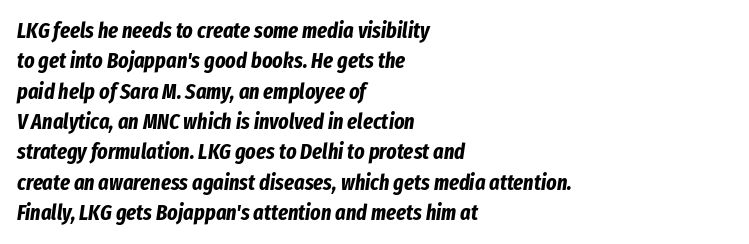
Q: Is the text bold? A: Yes.
Q: Is the text italic (slanted)? A: Yes, it leans right by about 8 degrees.
Q: Is the text underlined? A: No.
Q: How is the paragraph aligned? A: Left-aligned.
Q: Is the spacing between letters normal or unusually wide? A: Normal.
Q: Is the spacing between lines tight, normal or loose? A: Normal.
